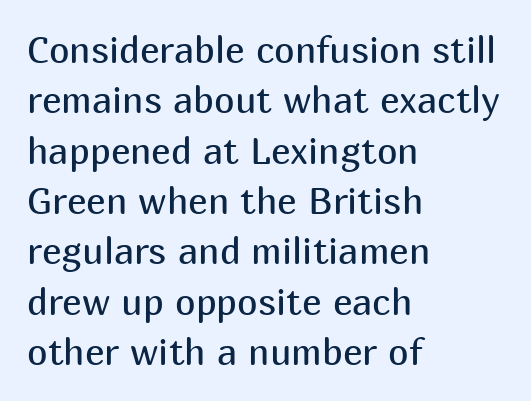
The image shows 37 px regular-weight sans-serif type, upright; set left-aligned, normal line spacing (1.36x), normal letter spacing, not underlined; medium stroke contrast and a medium x-height.
